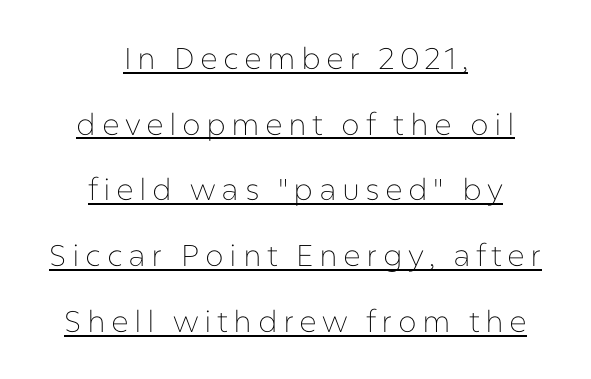
Q: Is the text bold? A: No.
Q: Is the text italic (slanted)? A: No, it is upright.
Q: Is the typeface a serif or a sans-serif typeface? A: Sans-serif.
Q: Is the text underlined? A: Yes.
Q: How is the paragraph aligned? A: Centered.
Q: Is the spacing between lines tight, normal or loose? A: Loose.
Q: Width (condensed, normal, or wide)? A: Normal.
Q: Stroke contrast? A: Low.
Q: x-height? A: Medium.
Q: Monospaced? A: No.
